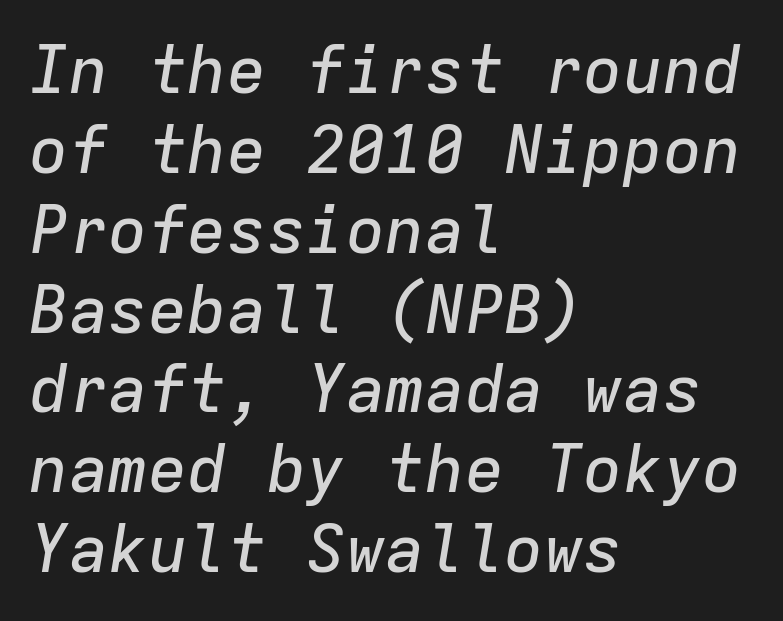
The image shows 66 px text type, italic (leaning right), monospaced; set left-aligned, line spacing 1.21x, normal letter spacing, not underlined; low stroke contrast and a medium x-height.
